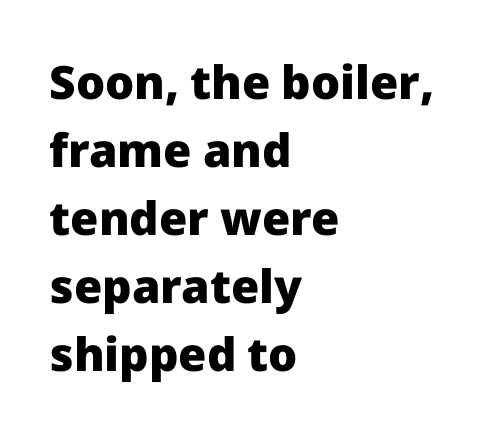
Q: Is the text bold? A: Yes.
Q: Is the text italic (slanted)? A: No, it is upright.
Q: Is the typeface a serif or a sans-serif typeface? A: Sans-serif.
Q: Is the text underlined? A: No.
Q: How is the paragraph aligned? A: Left-aligned.
Q: Is the spacing between letters normal or unusually wide? A: Normal.
Q: Is the spacing between lines tight, normal or loose? A: Normal.
Q: Width (condensed, normal, or wide)? A: Normal.
Q: Stroke contrast? A: Low.
Q: x-height? A: Medium.
Q: Monospaced? A: No.
